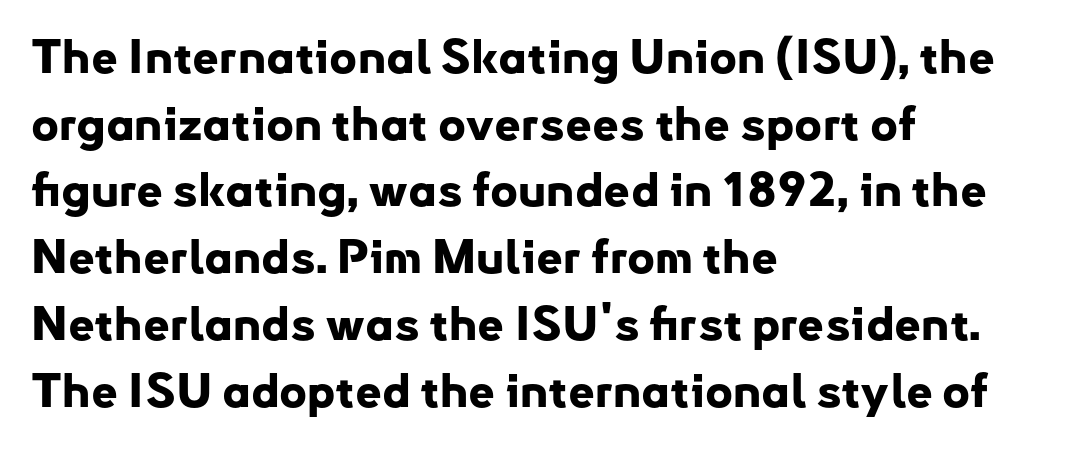
Nobody touched the tracking dial on this one. Nope, not italic — everything's standing straight. A typesetter would call this leading conventional body-copy spacing. Is the type bold? Yes — the strokes are clearly thick and heavy. Examine the stroke ends and you'll find no serifs. Varying glyph widths throughout — classic text-font behaviour.
